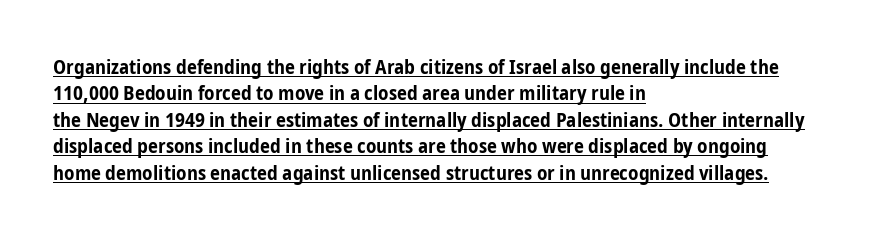
The image shows 20 px bold type, upright; set left-aligned, normal line spacing (1.32x), normal letter spacing, underlined.
